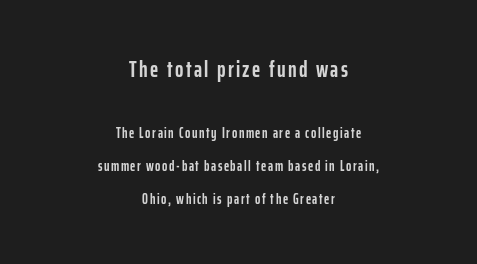
Q: Is the text bold? A: Yes.
Q: Is the text italic (slanted)? A: No, it is upright.
Q: Is the text underlined? A: No.
Q: How is the paragraph aligned? A: Centered.
Q: Is the spacing between lines tight, normal or loose? A: Loose.
Q: Which block of text is set in a larger size, the first (top) or the second (bottom)? A: The first (top) one.
